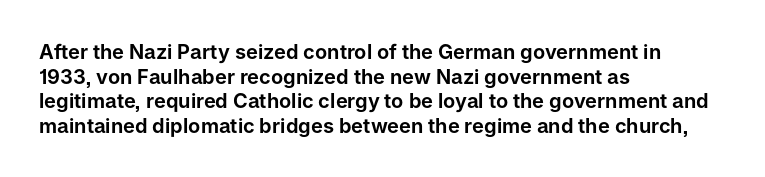
Q: Is the text italic (slanted)? A: No, it is upright.
Q: Is the text underlined? A: No.
Q: How is the paragraph aligned? A: Left-aligned.
Q: Is the spacing between letters normal or unusually wide? A: Normal.
